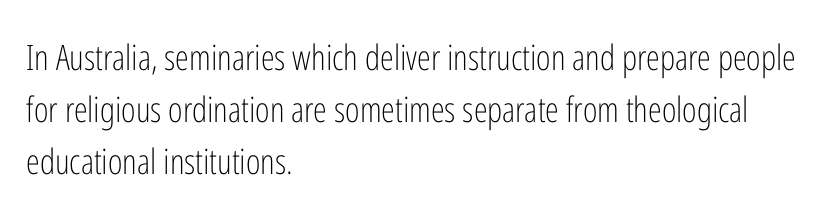
Q: Is the text bold? A: No.
Q: Is the text italic (slanted)? A: No, it is upright.
Q: Is the typeface a serif or a sans-serif typeface? A: Sans-serif.
Q: Is the text underlined? A: No.
Q: How is the paragraph aligned? A: Left-aligned.
Q: Is the spacing between letters normal or unusually wide? A: Normal.
Q: Is the spacing between lines tight, normal or loose? A: Normal.
Q: Width (condensed, normal, or wide)? A: Condensed.
Q: Stroke contrast? A: Low.
Q: x-height? A: Medium.
Q: Monospaced? A: No.
